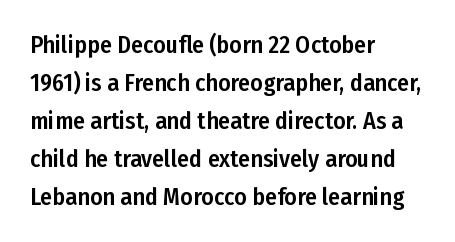
Q: Is the text italic (slanted)? A: No, it is upright.
Q: Is the text underlined? A: No.
Q: How is the paragraph aligned? A: Left-aligned.
Q: Is the spacing between letters normal or unusually wide? A: Normal.
Q: Is the spacing between lines tight, normal or loose? A: Normal.
